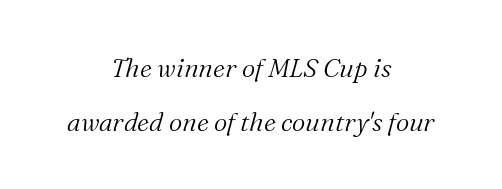
{"italic": "yes", "lean": "right", "slant_degrees": 16, "bold": "no", "underline": "no", "align": "center", "line_spacing": "loose", "line_spacing_ratio": 2.06, "letter_spacing": "normal", "letter_spacing_em": 0.0, "glyph_px": 26}
